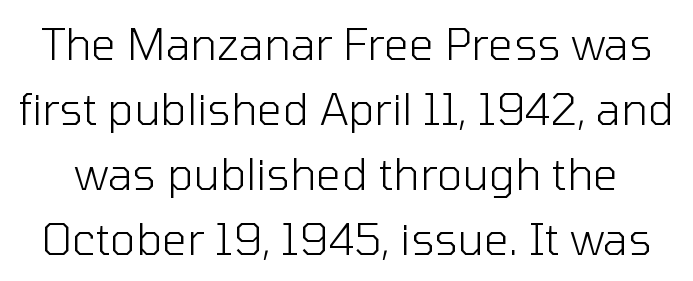
The image shows 44 px light sans-serif type, upright; set normal line spacing (1.48x), normal letter spacing, not underlined; low stroke contrast and a medium x-height.
